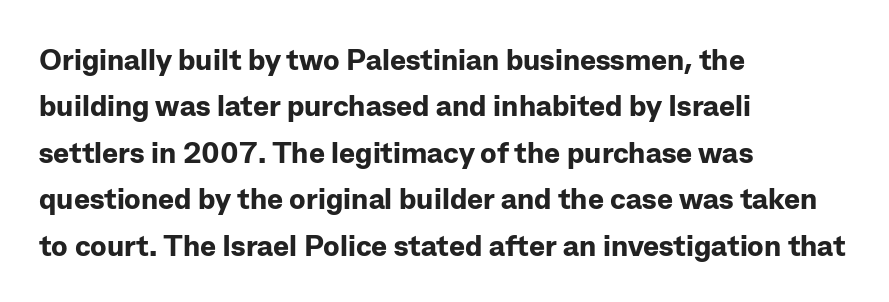
Underline: absent. Heavy, bold letterforms. The text was rendered using a sans face with plain stroke endings. The gaps between neighbouring characters are ordinary and unremarkable. The face used here is proportionally spaced, like ordinary book or web type. Ascenders rise straight up at ninety degrees.
